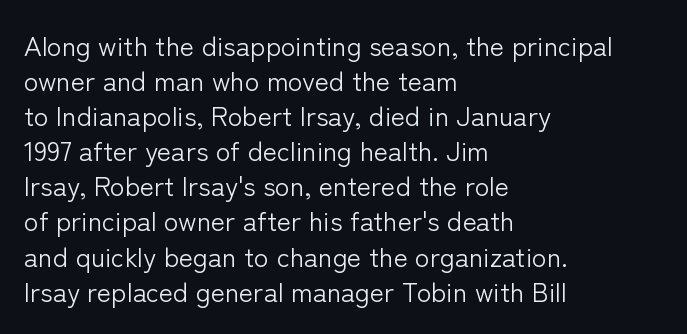
The image shows 27 px text type, upright; set left-aligned, normal line spacing (1.3x), normal letter spacing, not underlined.
